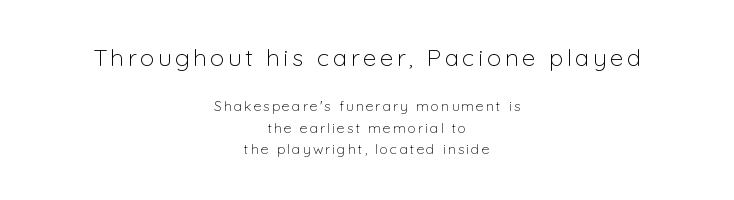
The image shows 24 px text type, upright; set centered, normal line spacing (1.51x), not underlined; the first (top) block is 1.71x larger.
